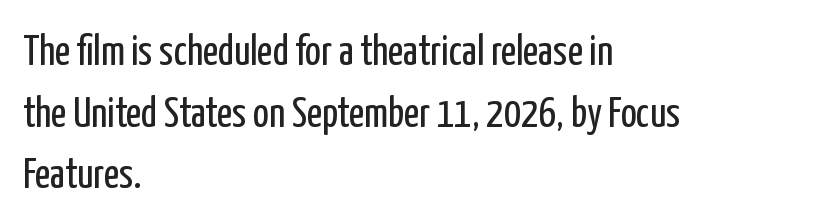
Anything drawn beneath the words? Only blank space. The rendering anchors every line to the left-hand side. Compared with typical paragraphs, the rows here are spaced about the same. Caption: standard tracking, unaltered.
